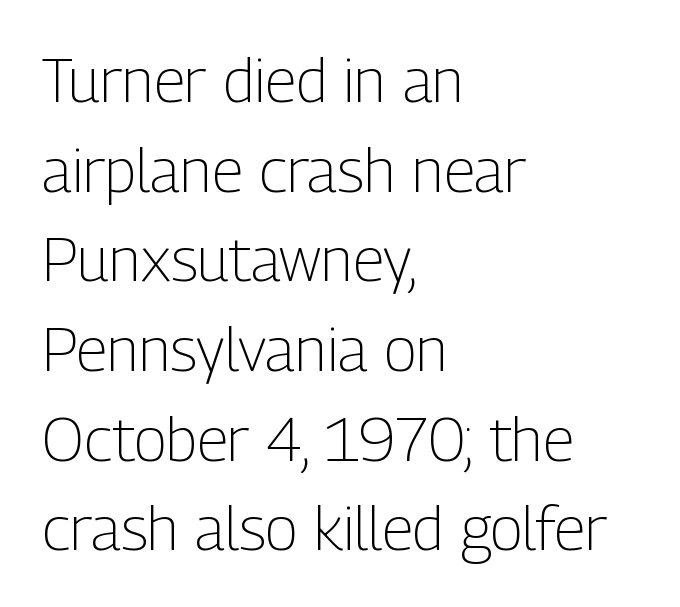
{"serif": "no", "italic": "no", "bold": "no", "weight": "light", "width": "condensed", "stroke_contrast": "low", "x_height": "medium", "monospaced": "no", "underline": "no", "align": "left", "line_spacing": "normal", "line_spacing_ratio": 1.47, "letter_spacing": "normal", "letter_spacing_em": 0.0, "glyph_px": 61}
